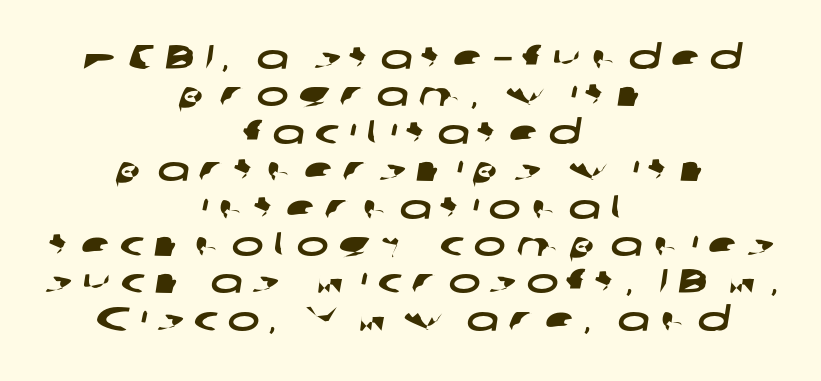
Q: Is the typeface a serif or a sans-serif typeface? A: Sans-serif.
Q: Is the text underlined? A: No.
Q: How is the paragraph aligned? A: Centered.
Q: Is the spacing between letters normal or unusually wide? A: Unusually wide.
Q: Is the spacing between lines tight, normal or loose? A: Tight.
Q: Width (condensed, normal, or wide)? A: Wide.
Q: Stroke contrast? A: Low.
Q: x-height? A: Medium.
Q: Monospaced? A: No.
